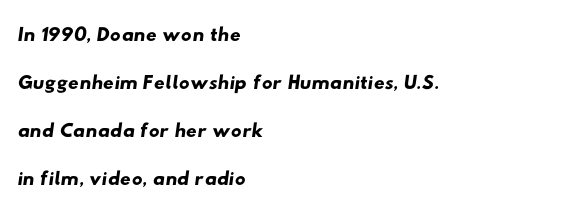
{"serif": "no", "width": "wide", "stroke_contrast": "low", "x_height": "small", "monospaced": "no", "underline": "no", "align": "left", "line_spacing": "normal", "line_spacing_ratio": 1.6, "letter_spacing": "normal", "letter_spacing_em": 0.0, "glyph_px": 30}
